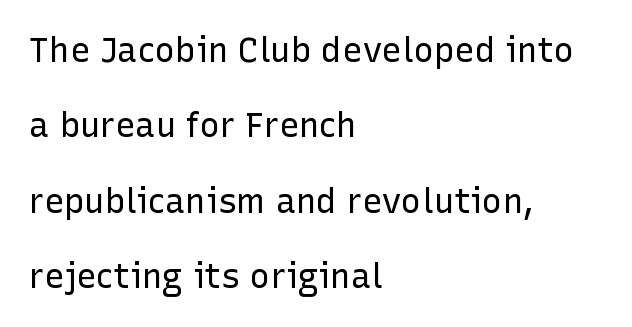
The zone under the glyphs is completely vacant. Classification — sans serif. You can tell it's not italic because the verticals are truly vertical. The horizontal fit of the characters is conventional and even. Compared with a centered layout, this one pins lines to the left instead. You could not count columns in this text — the font is proportionally spaced.
